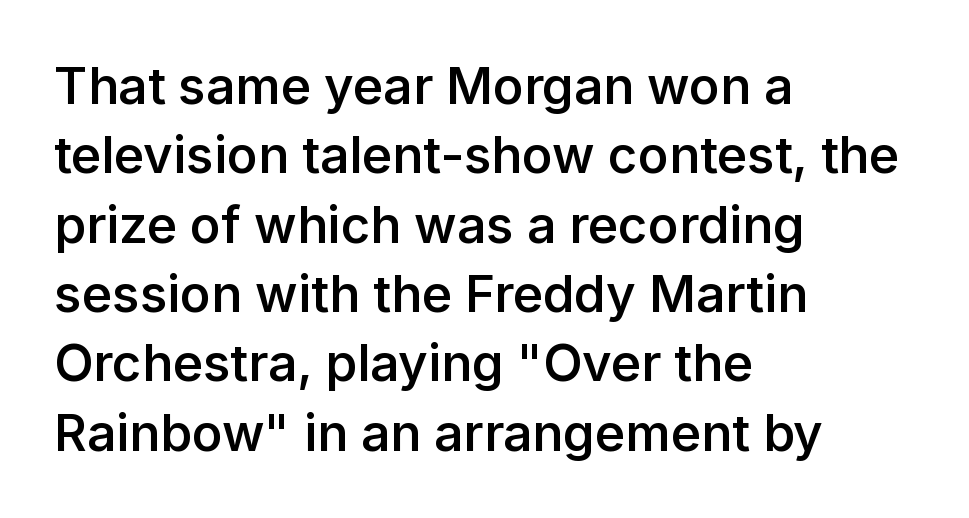
Q: Is the text bold? A: Semi-bold.
Q: Is the text italic (slanted)? A: No, it is upright.
Q: Is the typeface a serif or a sans-serif typeface? A: Sans-serif.
Q: Is the text underlined? A: No.
Q: How is the paragraph aligned? A: Left-aligned.
Q: Is the spacing between letters normal or unusually wide? A: Normal.
Q: Is the spacing between lines tight, normal or loose? A: Normal.
Q: Width (condensed, normal, or wide)? A: Normal.
Q: Stroke contrast? A: Low.
Q: x-height? A: Medium.
Q: Monospaced? A: No.
